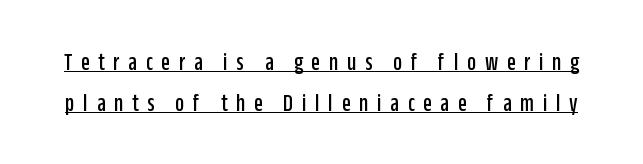
Q: Is the text italic (slanted)? A: No, it is upright.
Q: Is the text underlined? A: Yes.
Q: Is the spacing between letters normal or unusually wide? A: Unusually wide.
Q: Is the spacing between lines tight, normal or loose? A: Normal.
